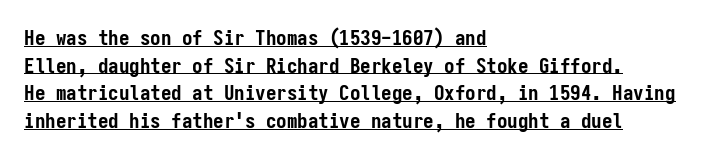
Heft: maximum for text — a bold. Words appear dense and cohesive because spacing is normal. The paragraph has a hard left edge and a soft right edge. Does the lettering tilt? It doesn't — this is upright.
